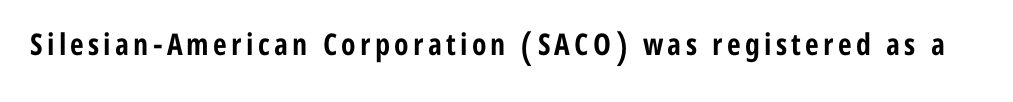
{"serif": "no", "italic": "no", "bold": "yes", "weight": "bold", "width": "condensed", "stroke_contrast": "low", "x_height": "medium", "monospaced": "no", "underline": "no", "glyph_px": 30}
